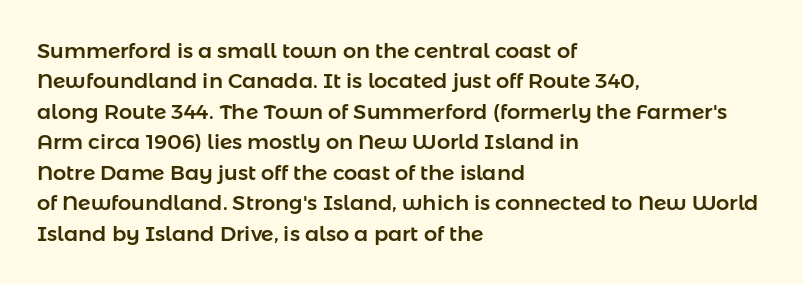
A bare baseline throughout the passage. This rendering uses left alignment, leaving the right contour irregular. Vertical strokes here are truly vertical. Glyph-to-glyph distance matches everyday printed text. If you measured baseline to baseline, you'd find a middling distance.
